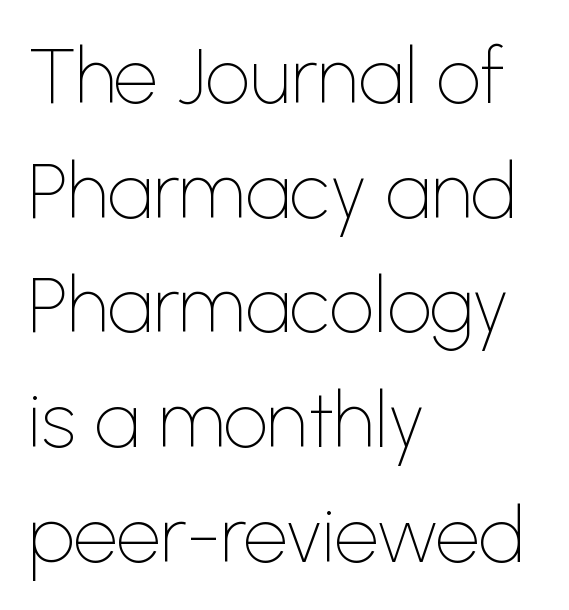
Q: Is the text bold? A: No.
Q: Is the text italic (slanted)? A: No, it is upright.
Q: Is the typeface a serif or a sans-serif typeface? A: Sans-serif.
Q: Is the text underlined? A: No.
Q: How is the paragraph aligned? A: Left-aligned.
Q: Is the spacing between letters normal or unusually wide? A: Normal.
Q: Is the spacing between lines tight, normal or loose? A: Normal.
Q: Width (condensed, normal, or wide)? A: Normal.
Q: Stroke contrast? A: Low.
Q: x-height? A: Medium.
Q: Monospaced? A: No.
